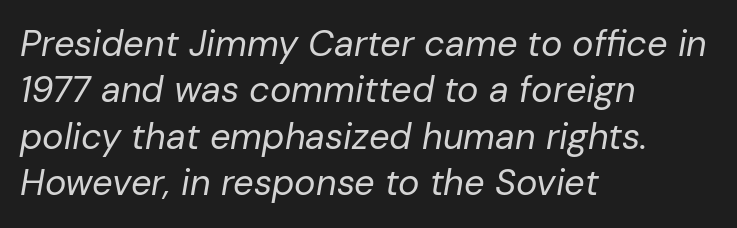
The image shows 36 px regular-weight type, italic (leaning right); set left-aligned, normal line spacing (1.29x), normal letter spacing, not underlined; low stroke contrast and a medium x-height.
